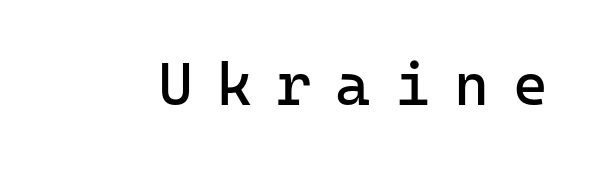
Type without underlining. Is this a fixed-width face? Yes — each glyph sits in an identical cell. Stems and bowls with no extra thickness — not bold. Tall strokes in this sample are plumb rather than angled. Display-style spreading of the glyphs; the letterfit is very open.
